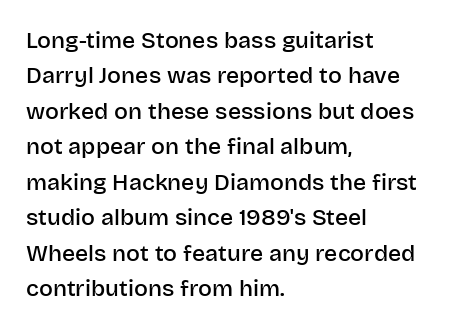
{"italic": "no", "bold": "semi", "underline": "no", "align": "left", "line_spacing": "normal", "line_spacing_ratio": 1.54, "letter_spacing": "normal", "letter_spacing_em": 0.0, "glyph_px": 23}
